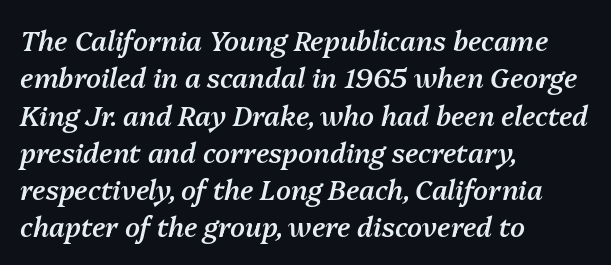
The glyphs look as if they've been sheared to an angle. The zone under the glyphs is completely vacant. How would I describe the line gaps? Plain and ordinary. Tracking value appears to be zero — textbook default spacing. Caption: multi-line text, flush left, ragged right. Every letter is mildly thick-stroked: semibold rather than bold.
